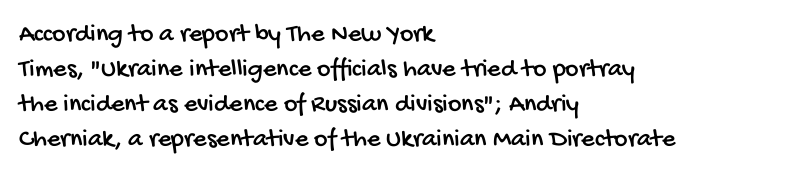
{"underline": "no", "align": "left", "line_spacing": "normal", "line_spacing_ratio": 1.34, "letter_spacing": "normal", "letter_spacing_em": 0.0, "glyph_px": 26}
